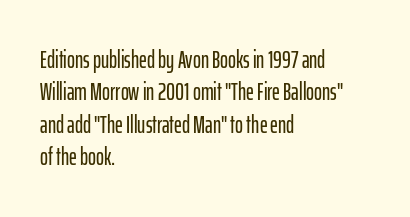
{"italic": "no", "underline": "no", "align": "left", "line_spacing": "normal", "line_spacing_ratio": 1.35, "letter_spacing": "normal", "letter_spacing_em": 0.0, "glyph_px": 24}
